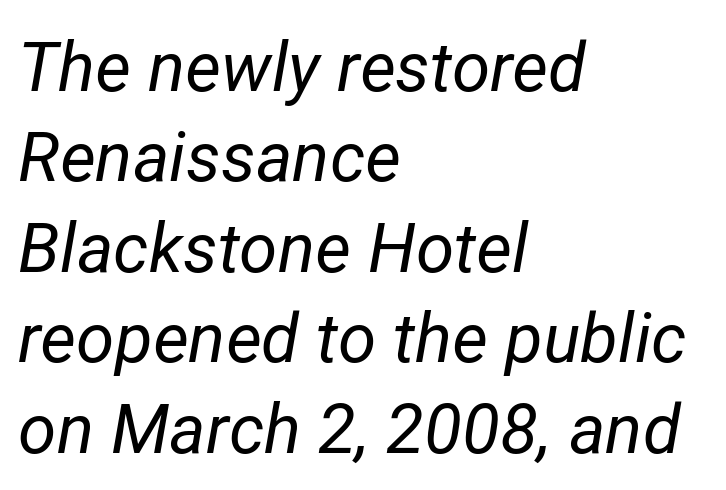
Q: Is the text bold? A: No.
Q: Is the text italic (slanted)? A: Yes, it leans right by about 12 degrees.
Q: Is the text underlined? A: No.
Q: How is the paragraph aligned? A: Left-aligned.
Q: Is the spacing between letters normal or unusually wide? A: Normal.
Q: Is the spacing between lines tight, normal or loose? A: Normal.
Q: Width (condensed, normal, or wide)? A: Normal.
Q: Stroke contrast? A: Low.
Q: x-height? A: Medium.
Q: Monospaced? A: No.
